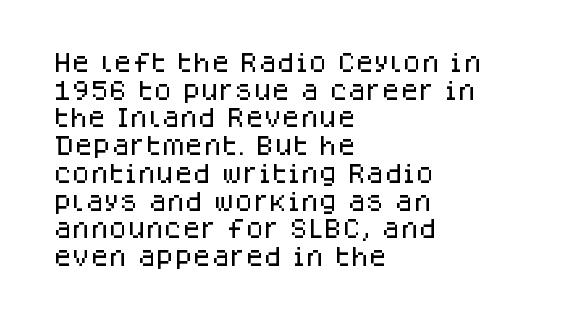
Every character sits straight up, as roman type does. Decoration check: the copy has no underline. A normal amount of white space separates one row of letters from the next. The passage shown has conventional tracking throughout.
